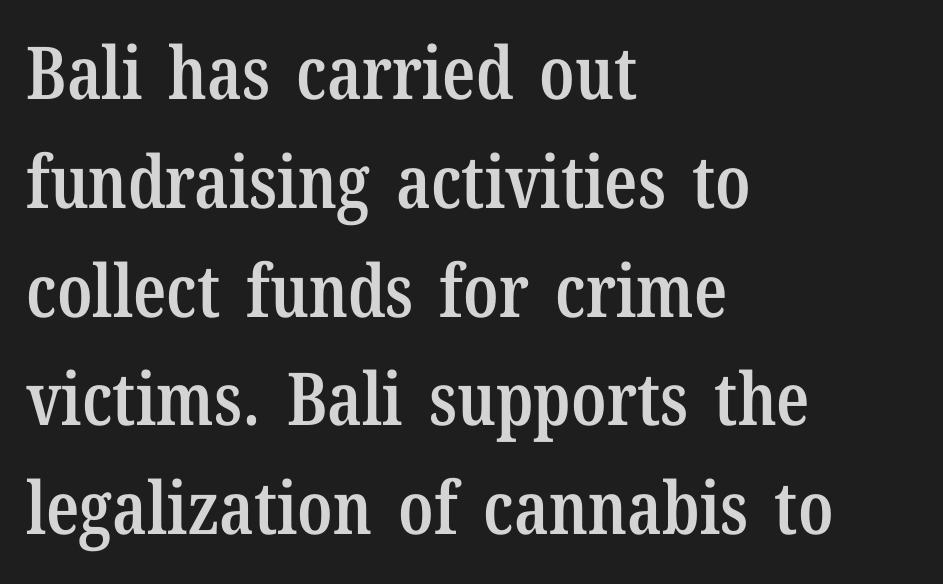
The image shows 73 px semibold, condensed serif type, upright; set left-aligned, normal line spacing (1.49x), normal letter spacing, not underlined; low stroke contrast and a medium x-height.
